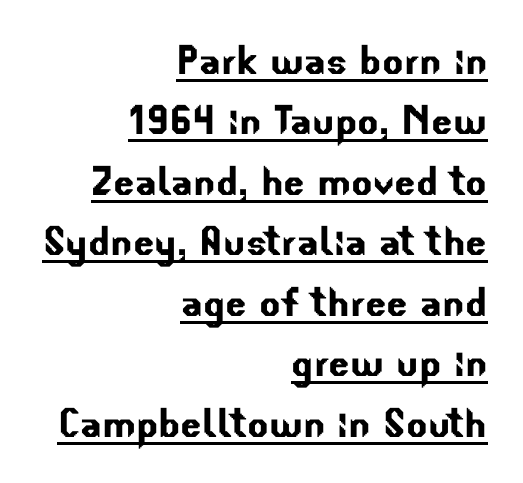
Q: Is the typeface a serif or a sans-serif typeface? A: Sans-serif.
Q: Is the text underlined? A: Yes.
Q: How is the paragraph aligned? A: Right-aligned.
Q: Is the spacing between letters normal or unusually wide? A: Normal.
Q: Width (condensed, normal, or wide)? A: Normal.
Q: Stroke contrast? A: Low.
Q: x-height? A: Small.
Q: Monospaced? A: No.
